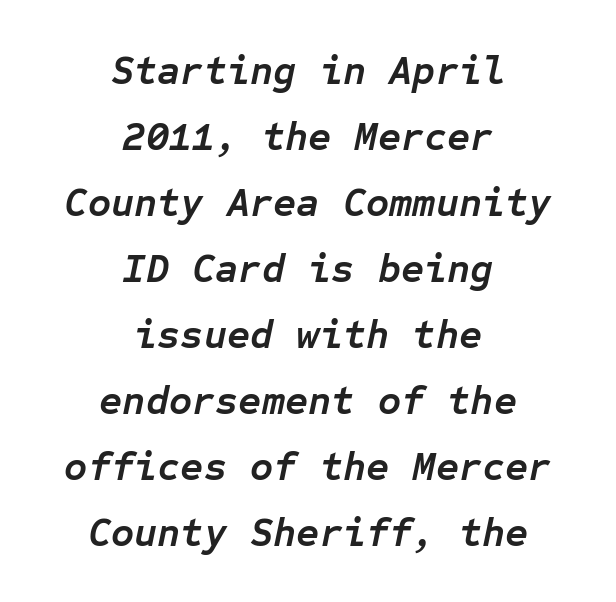
The image shows 40 px semibold type, italic (leaning right), monospaced; set centered, normal line spacing (1.65x), normal letter spacing, not underlined; low stroke contrast and a medium x-height.
